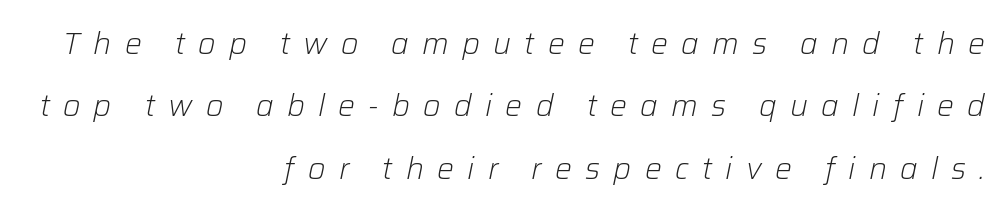
The image shows 30 px light type, italic (leaning right); set right-aligned, loose line spacing (2.08x), unusually wide letter spacing (+0.44 em), not underlined; low stroke contrast and a medium x-height.
